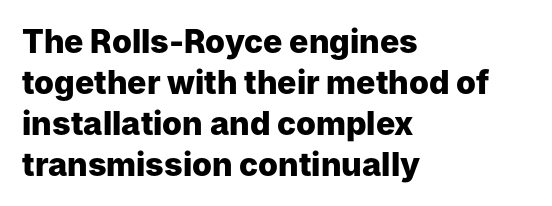
The image shows 32 px heavy sans-serif type, upright; set left-aligned, normal line spacing (1.28x), normal letter spacing, not underlined; low stroke contrast and a medium x-height.
